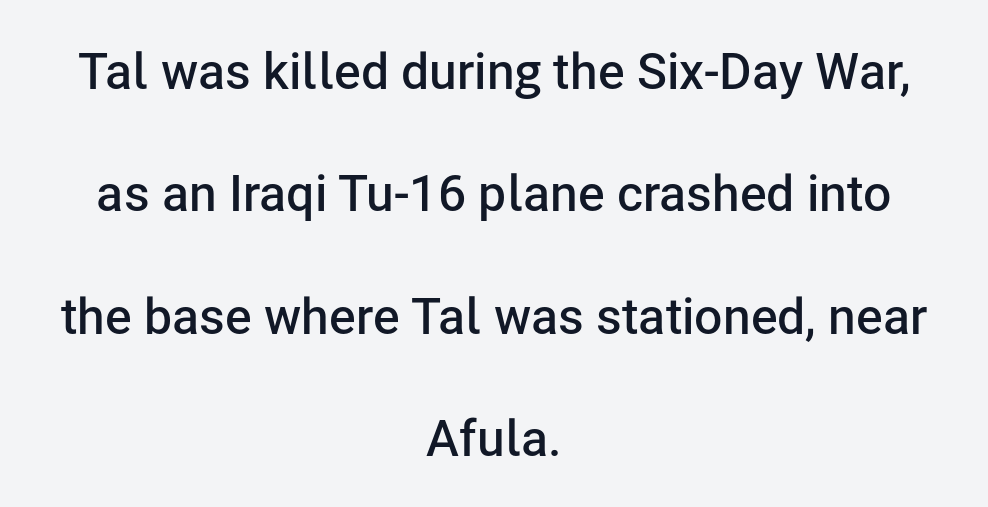
Q: Is the text bold? A: Semi-bold.
Q: Is the text italic (slanted)? A: No, it is upright.
Q: Is the typeface a serif or a sans-serif typeface? A: Sans-serif.
Q: Is the text underlined? A: No.
Q: How is the paragraph aligned? A: Centered.
Q: Is the spacing between letters normal or unusually wide? A: Normal.
Q: Is the spacing between lines tight, normal or loose? A: Loose.
Q: Width (condensed, normal, or wide)? A: Normal.
Q: Stroke contrast? A: Low.
Q: x-height? A: Medium.
Q: Monospaced? A: No.
